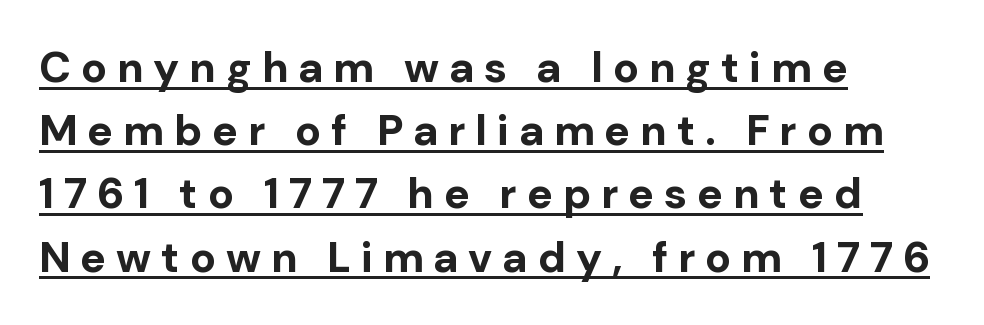
Q: Is the text bold? A: Yes.
Q: Is the text italic (slanted)? A: No, it is upright.
Q: Is the typeface a serif or a sans-serif typeface? A: Sans-serif.
Q: Is the text underlined? A: Yes.
Q: How is the paragraph aligned? A: Left-aligned.
Q: Is the spacing between letters normal or unusually wide? A: Unusually wide.
Q: Is the spacing between lines tight, normal or loose? A: Normal.
Q: Width (condensed, normal, or wide)? A: Normal.
Q: Stroke contrast? A: Low.
Q: x-height? A: Medium.
Q: Monospaced? A: No.
